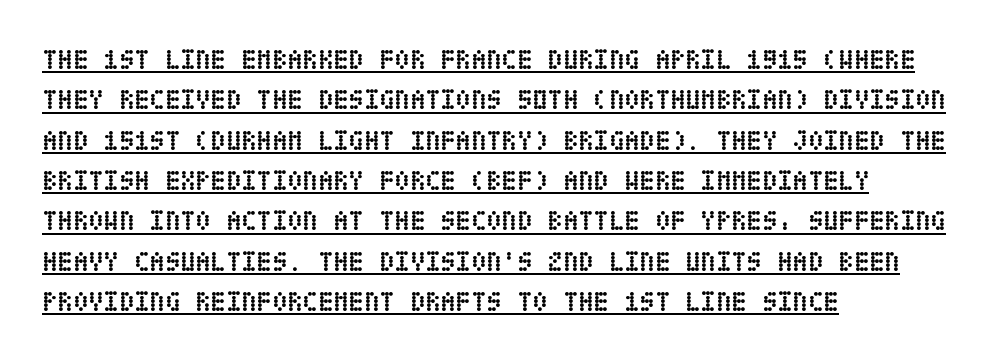
The image shows 28 px semibold, condensed type, upright; set left-aligned, normal line spacing (1.44x), normal letter spacing, underlined; low stroke contrast and a large x-height.
